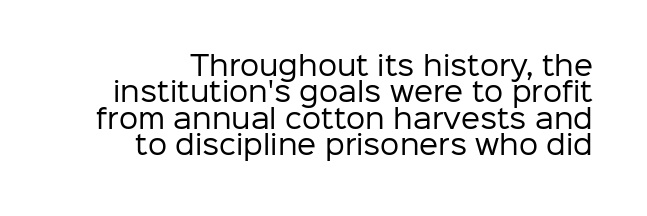
Q: Is the text bold? A: No.
Q: Is the text italic (slanted)? A: No, it is upright.
Q: Is the text underlined? A: No.
Q: How is the paragraph aligned? A: Right-aligned.
Q: Is the spacing between letters normal or unusually wide? A: Normal.
Q: Is the spacing between lines tight, normal or loose? A: Tight.
